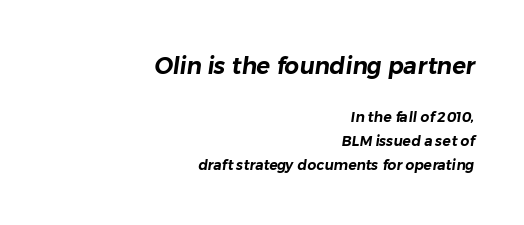
The image shows 23 px text type; set right-aligned, normal line spacing (1.69x), normal letter spacing, not underlined; the first (top) block is 1.64x larger.
